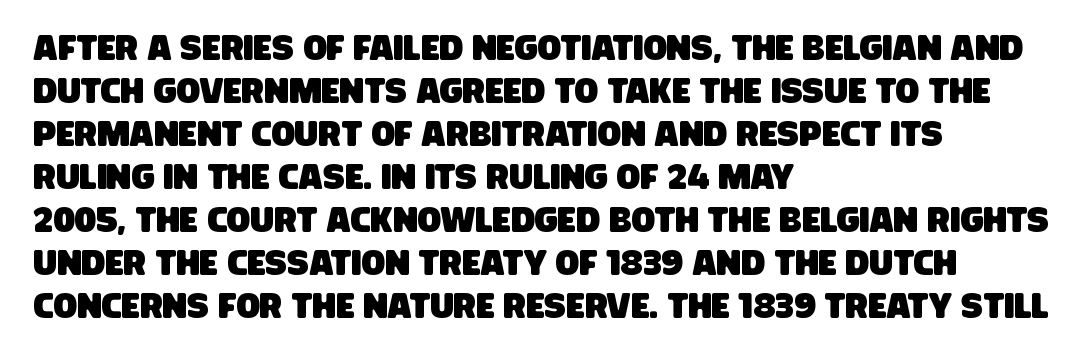
{"serif": "no", "width": "condensed", "stroke_contrast": "low", "x_height": "large", "monospaced": "no", "underline": "no", "align": "left", "line_spacing_ratio": 1.23, "letter_spacing": "normal", "letter_spacing_em": 0.0, "glyph_px": 35}
